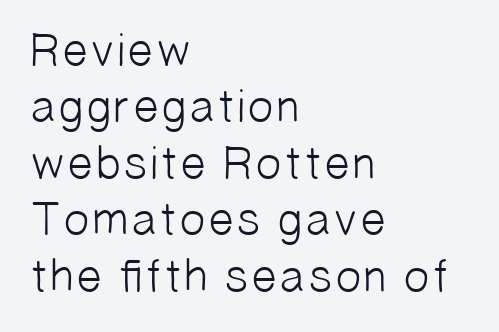
Q: Is the text bold? A: No.
Q: Is the typeface a serif or a sans-serif typeface? A: Sans-serif.
Q: Is the text underlined? A: No.
Q: How is the paragraph aligned? A: Left-aligned.
Q: Is the spacing between letters normal or unusually wide? A: Normal.
Q: Width (condensed, normal, or wide)? A: Normal.
Q: Stroke contrast? A: Low.
Q: x-height? A: Medium.
Q: Monospaced? A: No.
